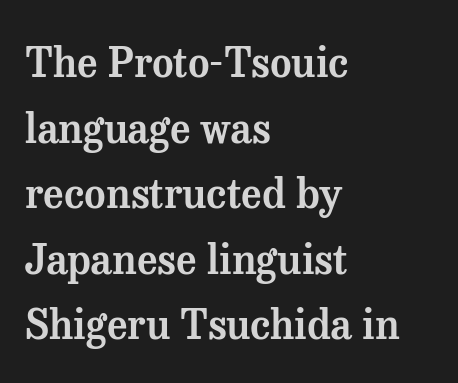
The image shows 41 px serif type, upright; set left-aligned, normal line spacing (1.6x), normal letter spacing, not underlined; medium stroke contrast and a medium x-height.
